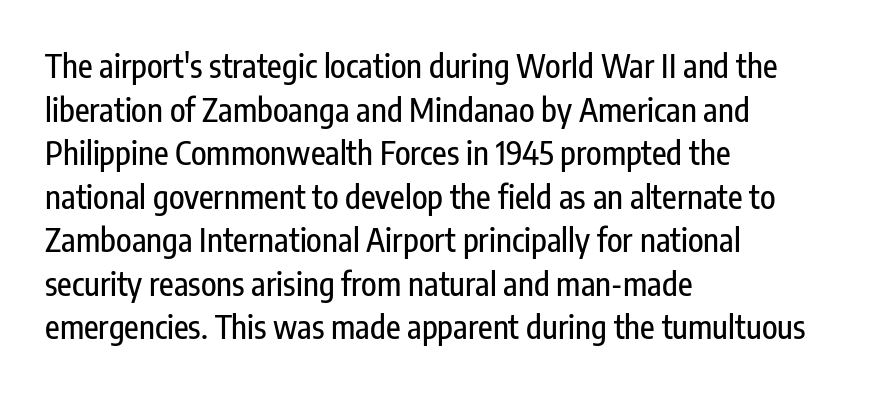
Q: Is the text italic (slanted)? A: No, it is upright.
Q: Is the typeface a serif or a sans-serif typeface? A: Sans-serif.
Q: Is the text underlined? A: No.
Q: How is the paragraph aligned? A: Left-aligned.
Q: Is the spacing between letters normal or unusually wide? A: Normal.
Q: Is the spacing between lines tight, normal or loose? A: Normal.
Q: Width (condensed, normal, or wide)? A: Condensed.
Q: Stroke contrast? A: Low.
Q: x-height? A: Medium.
Q: Monospaced? A: No.
